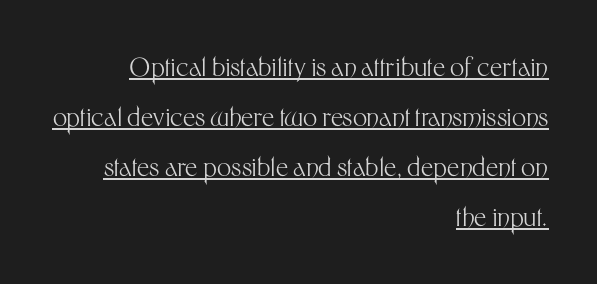
Q: Is the text bold? A: No.
Q: Is the text italic (slanted)? A: No, it is upright.
Q: Is the text underlined? A: Yes.
Q: How is the paragraph aligned? A: Right-aligned.
Q: Is the spacing between letters normal or unusually wide? A: Normal.
Q: Is the spacing between lines tight, normal or loose? A: Loose.
